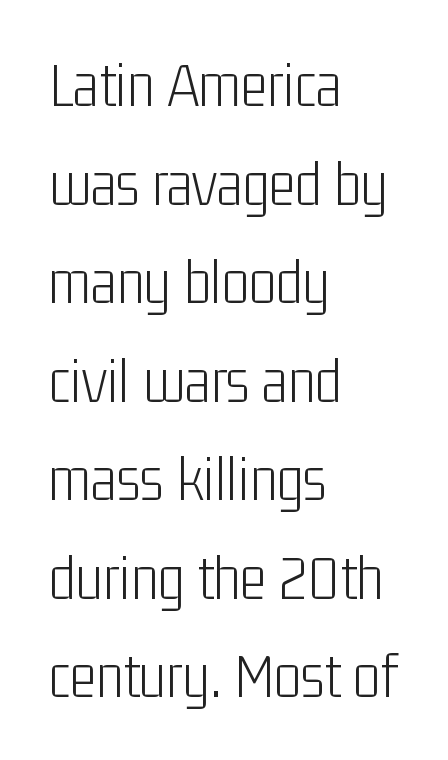
No chunkiness to these letters — they're not bold. Evenly set lines give the paragraph a standard silhouette. Stroke terminals: plain, sans-serif. Do the characters align in a grid? No, the font is proportional. The horizontal fit of the characters is conventional and even.
